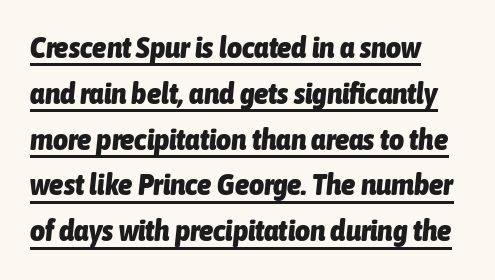
Q: Is the text bold? A: Yes.
Q: Is the text italic (slanted)? A: Yes, it leans right by about 6 degrees.
Q: Is the text underlined? A: Yes.
Q: How is the paragraph aligned? A: Left-aligned.
Q: Is the spacing between letters normal or unusually wide? A: Normal.
Q: Is the spacing between lines tight, normal or loose? A: Normal.
Q: Width (condensed, normal, or wide)? A: Condensed.
Q: Stroke contrast? A: Low.
Q: x-height? A: Medium.
Q: Monospaced? A: No.
